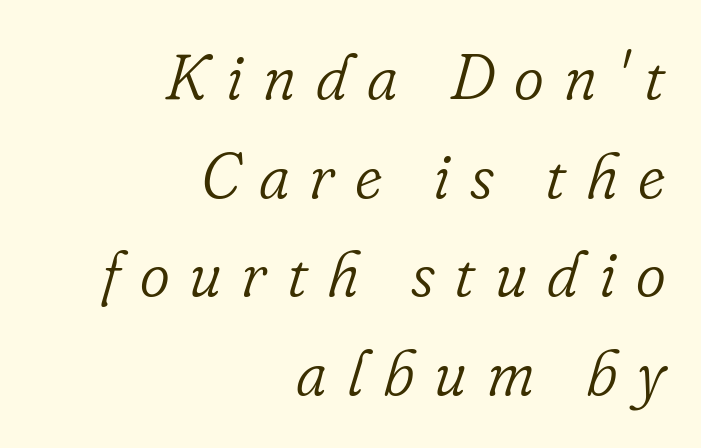
The image shows 64 px light serif type, italic (leaning right); set right-aligned, normal line spacing (1.54x), unusually wide letter spacing (+0.31 em), not underlined; low stroke contrast and a small x-height.
